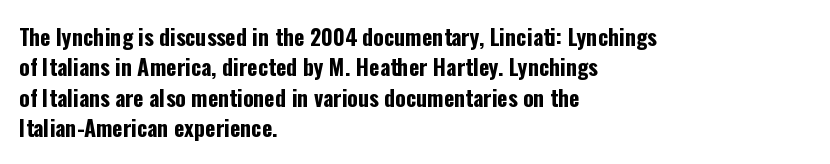
The image shows 22 px bold type, upright; set left-aligned, normal line spacing (1.38x), normal letter spacing, not underlined.
